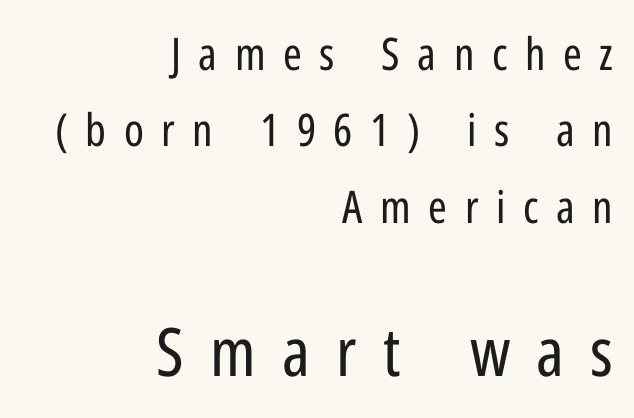
{"serif": "no", "italic": "no", "bold": "no", "weight": "regular", "width": "condensed", "stroke_contrast": "low", "x_height": "medium", "monospaced": "no", "underline": "no", "align": "right", "line_spacing": "normal", "line_spacing_ratio": 1.7, "letter_spacing": "wide", "letter_spacing_em": 0.39, "larger_block": "second", "size_ratio": 1.49, "glyph_px": 67}
